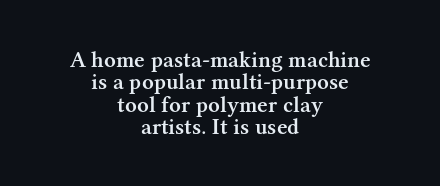
There is no visible air inserted between adjacent glyphs. Ordinary non-slanted type is in use. Which margin do the lines hug? Neither — every line sits in the middle. Its strokes are somewhat broadened, the hallmark of semibold type.
